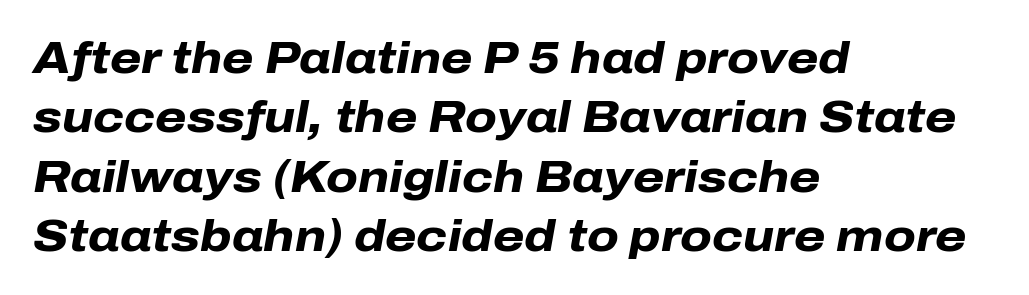
{"italic": "yes", "lean": "right", "slant_degrees": 10, "bold": "yes", "weight": "heavy", "width": "normal", "stroke_contrast": "low", "x_height": "medium", "monospaced": "no", "underline": "no", "align": "left", "line_spacing": "normal", "line_spacing_ratio": 1.32, "letter_spacing": "normal", "letter_spacing_em": 0.0, "glyph_px": 45}
